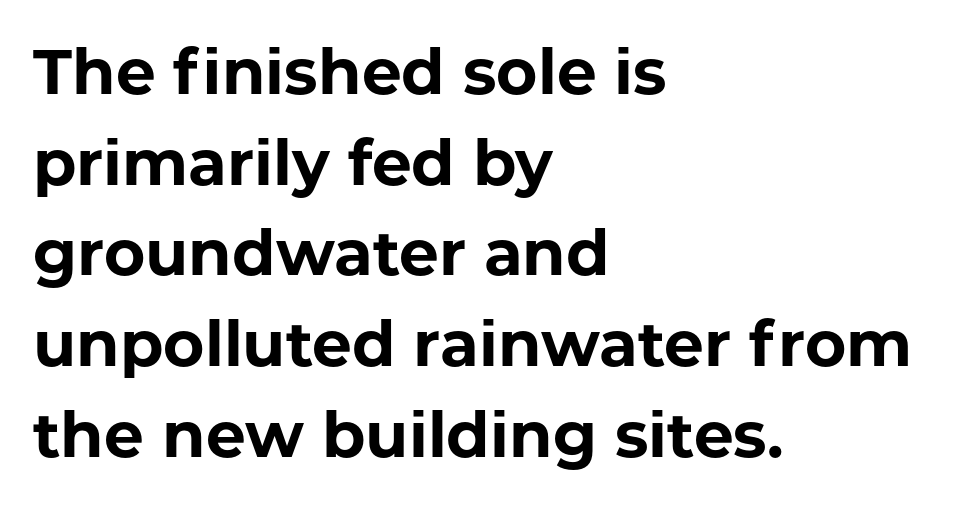
The rendering uses a bold face; every stroke is thick and dark. It's the straight-up-and-down kind of type. The gaps between neighbouring characters are ordinary and unremarkable. Descender tails drop into unmarked territory.
